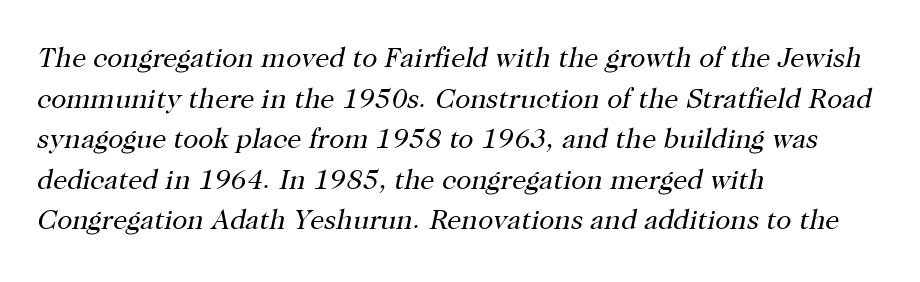
{"serif": "yes", "italic": "yes", "lean": "right", "slant_degrees": 12, "bold": "no", "weight": "regular", "width": "normal", "stroke_contrast": "high", "x_height": "medium", "monospaced": "no", "underline": "no", "align": "left", "line_spacing": "normal", "line_spacing_ratio": 1.45, "letter_spacing": "normal", "letter_spacing_em": 0.0, "glyph_px": 28}
